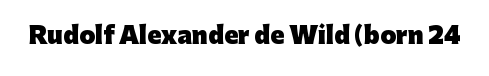
The image shows 23 px bold type, upright; set normal letter spacing, not underlined.
